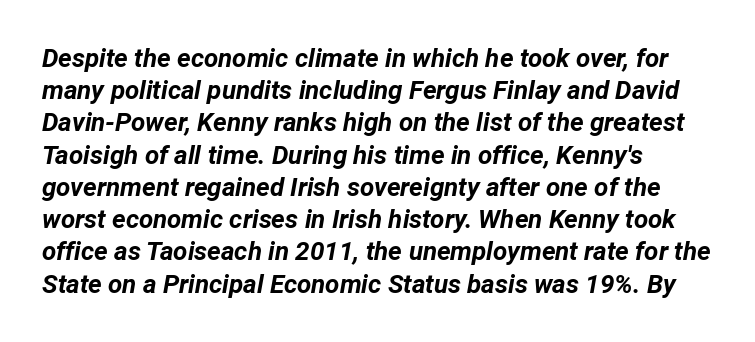
The image shows 26 px bold type, italic (leaning right); set left-aligned, line spacing 1.24x, normal letter spacing, not underlined.
